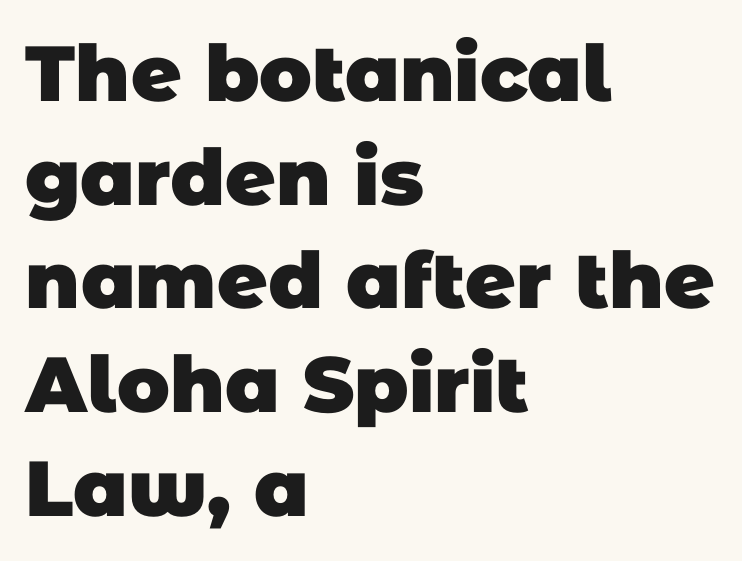
There is no visible air inserted between adjacent glyphs. A student would call this left alignment; a typographer would say flush left, rag right. You could not count columns in this text — the font is proportionally spaced. Unlike a traditional serif, this face leaves its strokes unadorned. Descenders are the only things crossing below the line.
